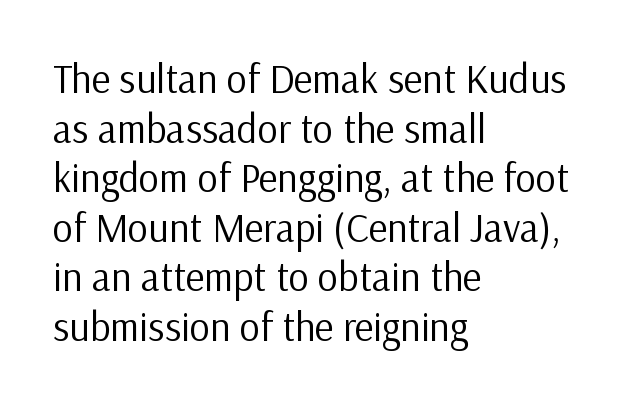
{"serif": "no", "italic": "no", "bold": "no", "weight": "regular", "width": "normal", "stroke_contrast": "low", "x_height": "medium", "monospaced": "no", "underline": "no", "align": "left", "line_spacing_ratio": 1.24, "letter_spacing": "normal", "letter_spacing_em": 0.0, "glyph_px": 40}
